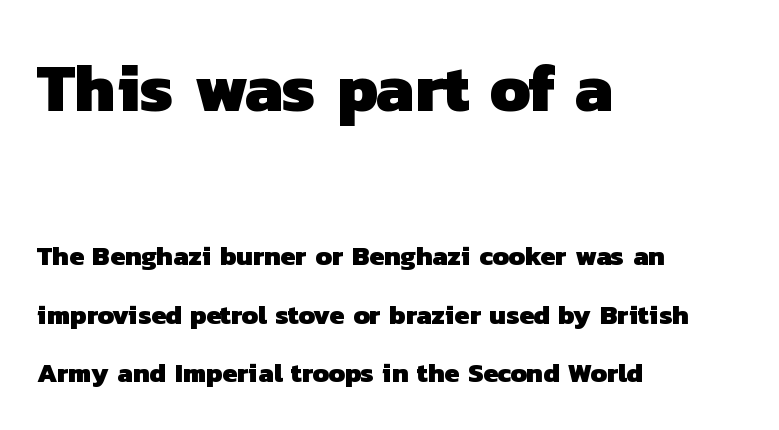
The image shows 67 px heavy sans-serif type; set left-aligned, loose line spacing (2.16x), normal letter spacing, not underlined; the first (top) block is 2.48x larger; low stroke contrast and a medium x-height.
